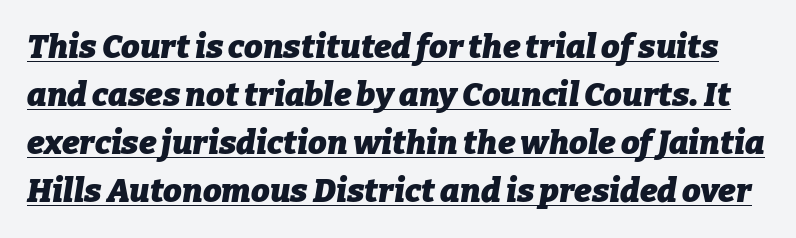
Q: Is the text bold? A: Yes.
Q: Is the text italic (slanted)? A: Yes, it leans right by about 9 degrees.
Q: Is the text underlined? A: Yes.
Q: Is the spacing between letters normal or unusually wide? A: Normal.
Q: Is the spacing between lines tight, normal or loose? A: Normal.
Q: Width (condensed, normal, or wide)? A: Normal.
Q: Stroke contrast? A: Low.
Q: x-height? A: Medium.
Q: Monospaced? A: No.
